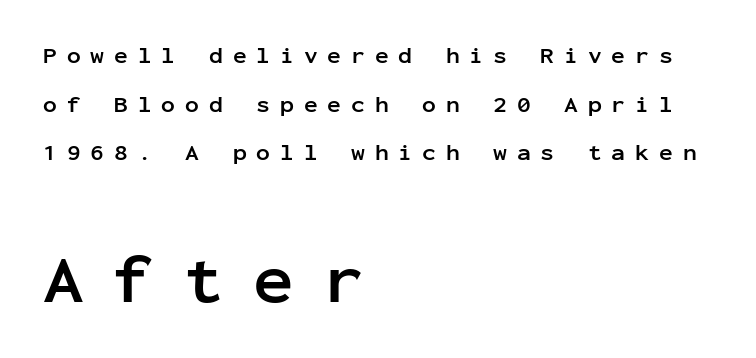
{"serif": "no", "italic": "no", "bold": "yes", "weight": "semibold", "width": "normal", "stroke_contrast": "low", "x_height": "medium", "monospaced": "yes", "underline": "no", "align": "left", "line_spacing": "loose", "line_spacing_ratio": 2.11, "letter_spacing": "wide", "letter_spacing_em": 0.43, "larger_block": "second", "size_ratio": 2.96, "glyph_px": 68}
